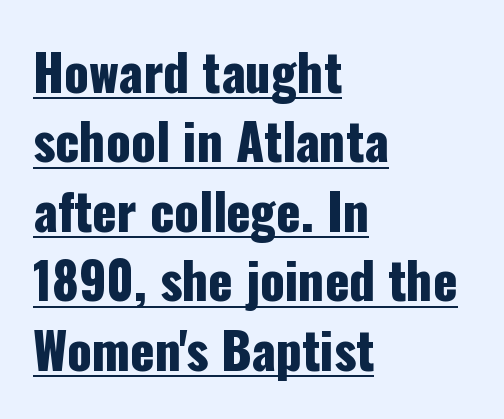
Q: Is the text italic (slanted)? A: No, it is upright.
Q: Is the typeface a serif or a sans-serif typeface? A: Sans-serif.
Q: Is the text underlined? A: Yes.
Q: How is the paragraph aligned? A: Left-aligned.
Q: Is the spacing between letters normal or unusually wide? A: Normal.
Q: Is the spacing between lines tight, normal or loose? A: Normal.
Q: Width (condensed, normal, or wide)? A: Condensed.
Q: Stroke contrast? A: Low.
Q: x-height? A: Medium.
Q: Monospaced? A: No.
